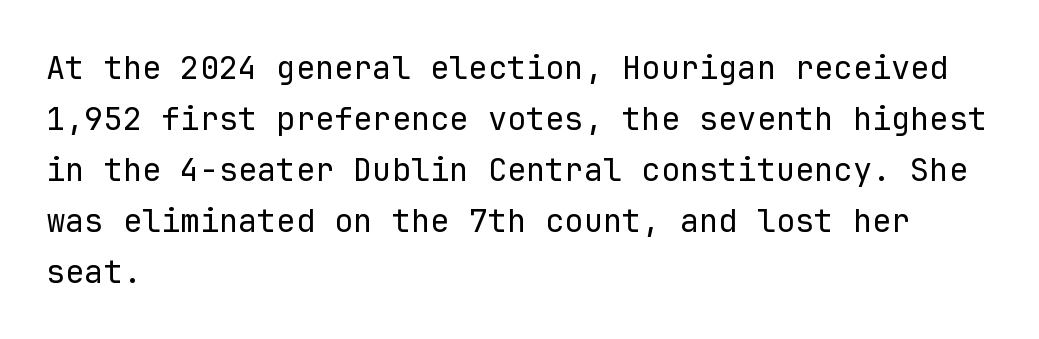
{"serif": "no", "italic": "no", "bold": "no", "weight": "regular", "width": "normal", "stroke_contrast": "low", "x_height": "medium", "monospaced": "yes", "underline": "no", "align": "left", "line_spacing": "normal", "line_spacing_ratio": 1.59, "letter_spacing": "normal", "letter_spacing_em": 0.0, "glyph_px": 32}
